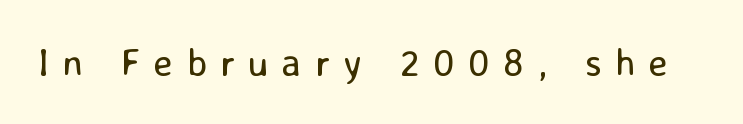
{"serif": "no", "italic": "no", "bold": "no", "weight": "regular", "width": "normal", "stroke_contrast": "low", "x_height": "medium", "monospaced": "no", "underline": "no", "letter_spacing": "wide", "letter_spacing_em": 0.35, "glyph_px": 38}
